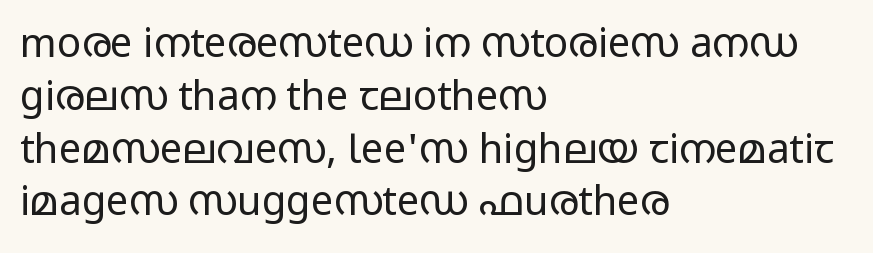
The image shows 40 px regular-weight, wide sans-serif type, upright; set left-aligned, normal line spacing (1.32x), normal letter spacing, not underlined; low stroke contrast and a medium x-height.
